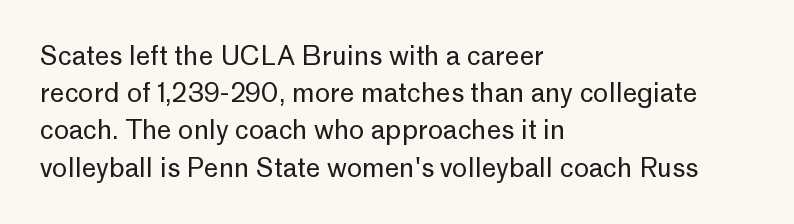
The rendering anchors every line to the left-hand side. A clean baseline with only descenders dipping below it. No chunkiness to these letters — they're not bold. Leading matches the norm, producing a regular column. Ascenders rise straight up at ninety degrees. Nobody touched the tracking dial on this one.
